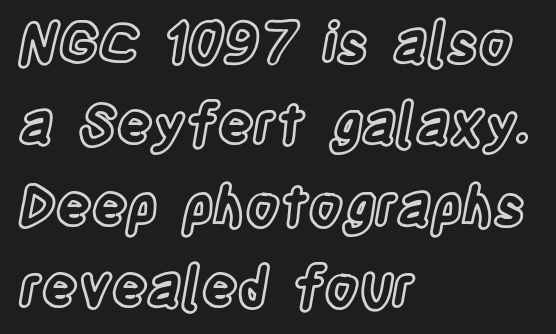
The image shows 55 px condensed type; set left-aligned, normal line spacing (1.48x), normal letter spacing, not underlined; a large x-height.
